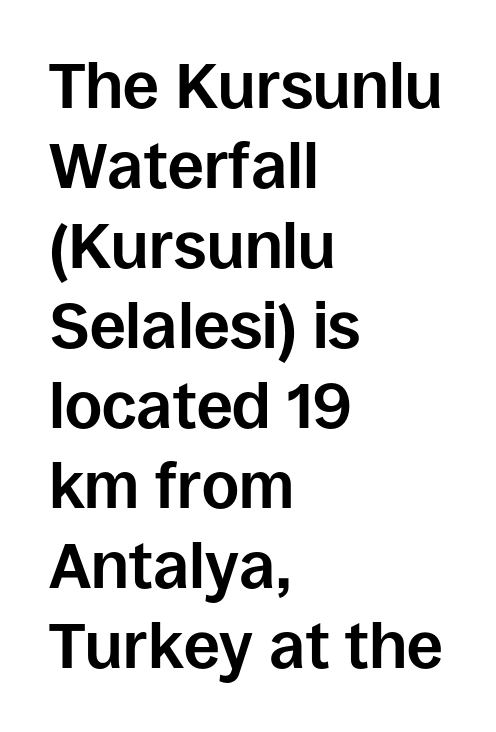
{"serif": "no", "italic": "no", "bold": "yes", "weight": "bold", "width": "normal", "stroke_contrast": "low", "x_height": "large", "monospaced": "no", "underline": "no", "align": "left", "line_spacing": "normal", "line_spacing_ratio": 1.25, "letter_spacing": "normal", "letter_spacing_em": 0.0, "glyph_px": 64}
